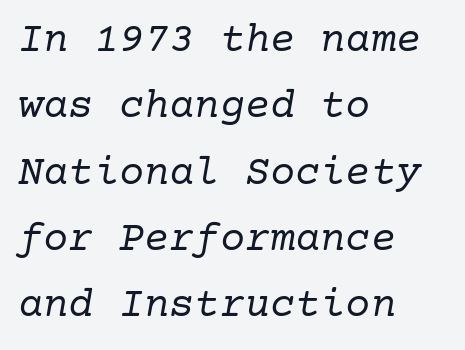
Q: Is the text bold? A: No.
Q: Is the text italic (slanted)? A: Yes, it leans right by about 10 degrees.
Q: Is the typeface a serif or a sans-serif typeface? A: Serif.
Q: Is the text underlined? A: No.
Q: How is the paragraph aligned? A: Left-aligned.
Q: Is the spacing between letters normal or unusually wide? A: Normal.
Q: Is the spacing between lines tight, normal or loose? A: Normal.
Q: Width (condensed, normal, or wide)? A: Normal.
Q: Stroke contrast? A: Low.
Q: x-height? A: Medium.
